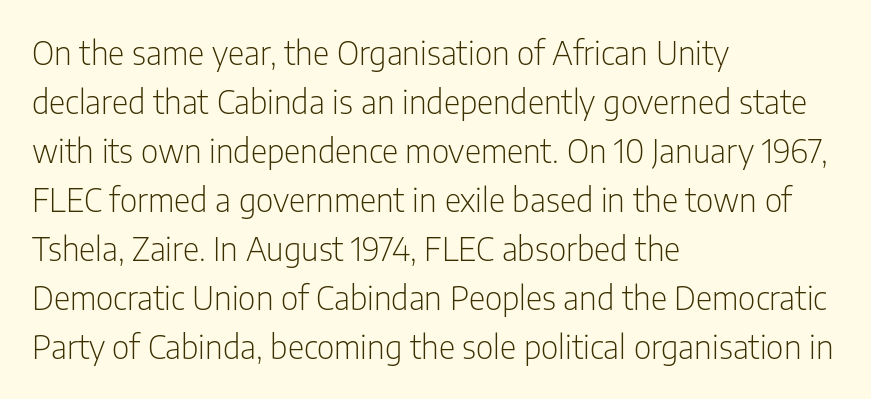
The image shows 32 px light, condensed sans-serif type, upright; set left-aligned, normal line spacing (1.53x), normal letter spacing, not underlined; low stroke contrast and a medium x-height.
